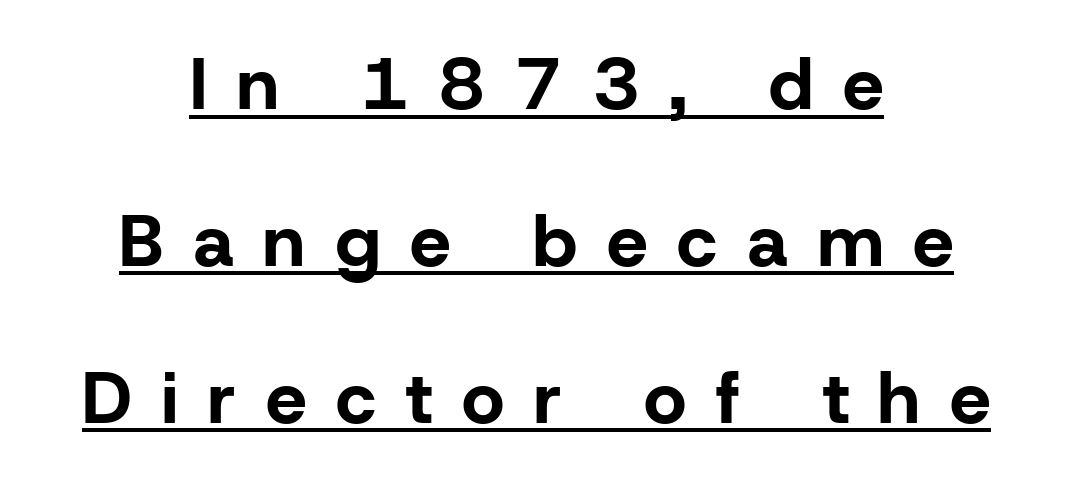
The image shows 73 px bold sans-serif type, upright; set centered, loose line spacing (2.15x), unusually wide letter spacing (+0.41 em), underlined; low stroke contrast and a medium x-height.
